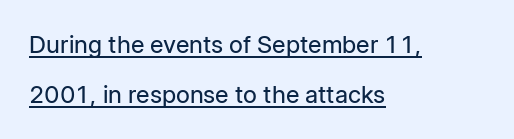
Q: Is the text bold? A: No.
Q: Is the text italic (slanted)? A: No, it is upright.
Q: Is the text underlined? A: Yes.
Q: How is the paragraph aligned? A: Left-aligned.
Q: Is the spacing between letters normal or unusually wide? A: Normal.
Q: Is the spacing between lines tight, normal or loose? A: Loose.
